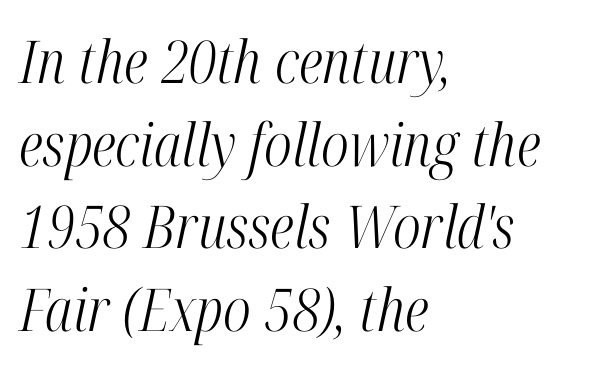
Q: Is the text bold? A: No.
Q: Is the text italic (slanted)? A: Yes, it leans right by about 12 degrees.
Q: Is the typeface a serif or a sans-serif typeface? A: Serif.
Q: Is the text underlined? A: No.
Q: How is the paragraph aligned? A: Left-aligned.
Q: Is the spacing between letters normal or unusually wide? A: Normal.
Q: Is the spacing between lines tight, normal or loose? A: Normal.
Q: Width (condensed, normal, or wide)? A: Condensed.
Q: Stroke contrast? A: High.
Q: x-height? A: Medium.
Q: Monospaced? A: No.
